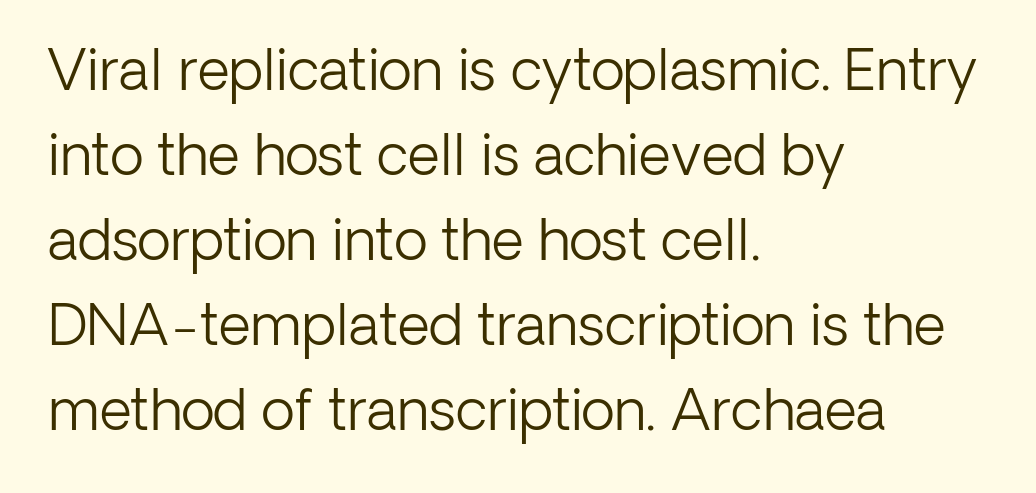
{"serif": "no", "italic": "no", "bold": "no", "weight": "light", "width": "normal", "stroke_contrast": "low", "x_height": "medium", "monospaced": "no", "underline": "no", "align": "left", "line_spacing": "normal", "line_spacing_ratio": 1.52, "letter_spacing": "normal", "letter_spacing_em": 0.0, "glyph_px": 56}
